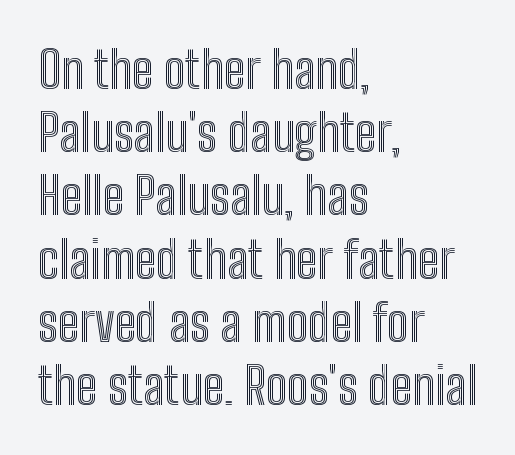
The text block is weighted toward the left margin, trailing off unevenly rightward. Any mark beneath the type? The region is blank. The passage shown has conventional tracking throughout. Varying glyph widths throughout — classic text-font behaviour.
